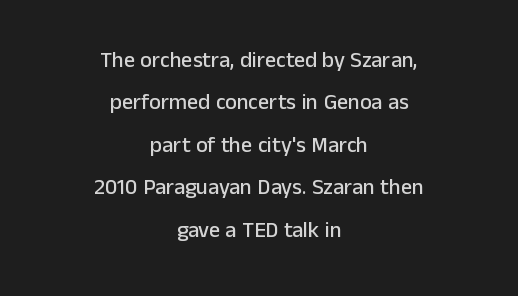
{"italic": "no", "underline": "no", "align": "center", "line_spacing": "loose", "line_spacing_ratio": 1.93, "letter_spacing": "normal", "letter_spacing_em": 0.0, "glyph_px": 22}
